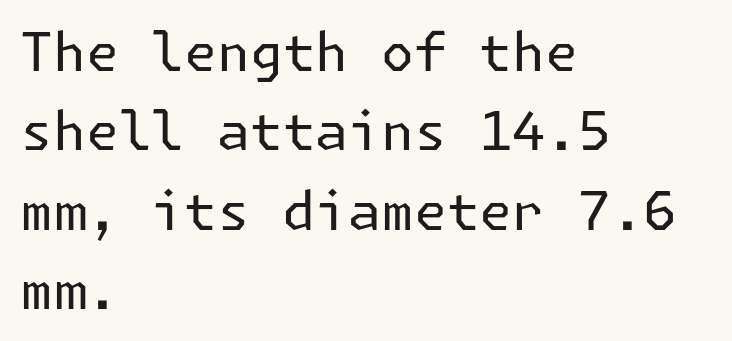
{"serif": "no", "italic": "no", "bold": "no", "weight": "regular", "width": "normal", "stroke_contrast": "low", "x_height": "medium", "underline": "no", "align": "left", "line_spacing": "normal", "line_spacing_ratio": 1.5, "letter_spacing": "normal", "letter_spacing_em": 0.0, "glyph_px": 53}
